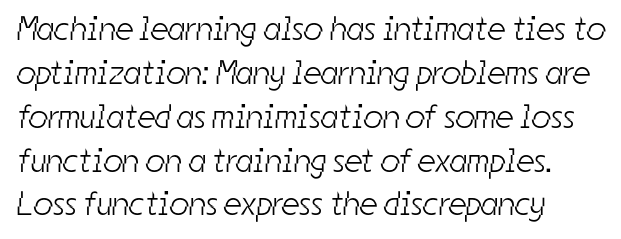
{"serif": "no", "bold": "no", "weight": "light", "width": "condensed", "stroke_contrast": "low", "x_height": "medium", "monospaced": "no", "underline": "no", "align": "left", "line_spacing": "normal", "line_spacing_ratio": 1.29, "letter_spacing": "normal", "letter_spacing_em": 0.0, "glyph_px": 34}
